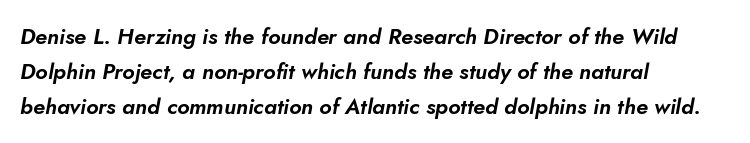
{"italic": "yes", "lean": "right", "slant_degrees": 10, "underline": "no", "align": "left", "line_spacing": "normal", "line_spacing_ratio": 1.59, "letter_spacing": "normal", "letter_spacing_em": 0.0, "glyph_px": 22}
